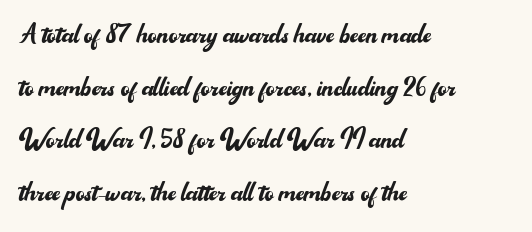
Is the stroke heavy? The answer is a plain regular-or-lighter. The zone under the glyphs is completely vacant. Looks like regular typesetting: each glyph gets only the width it needs.
